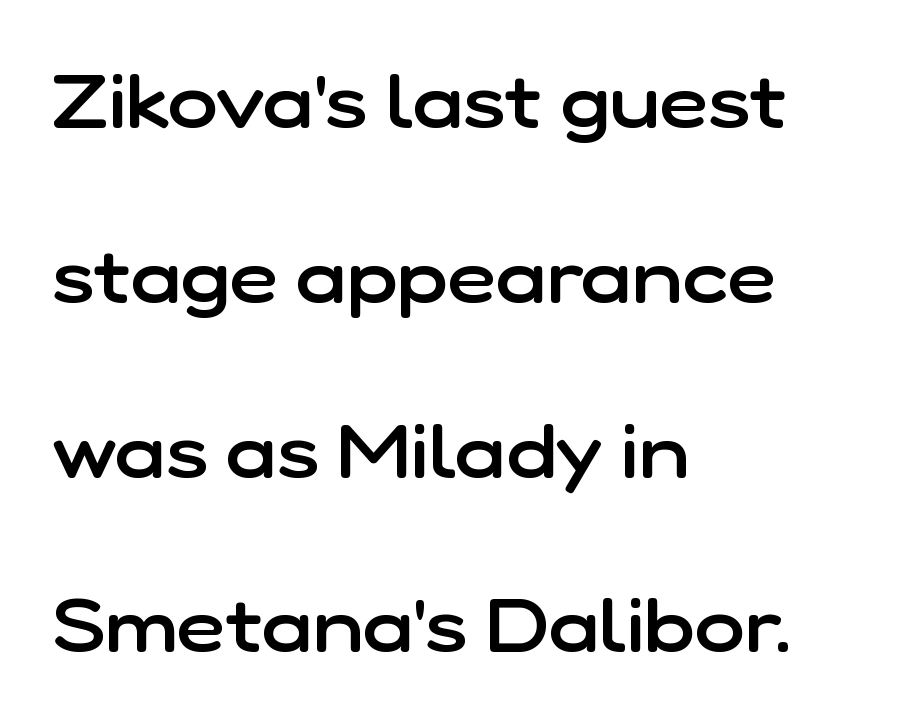
Q: Is the text bold? A: Semi-bold.
Q: Is the text italic (slanted)? A: No, it is upright.
Q: Is the typeface a serif or a sans-serif typeface? A: Sans-serif.
Q: Is the text underlined? A: No.
Q: How is the paragraph aligned? A: Left-aligned.
Q: Is the spacing between letters normal or unusually wide? A: Normal.
Q: Is the spacing between lines tight, normal or loose? A: Loose.
Q: Width (condensed, normal, or wide)? A: Normal.
Q: Stroke contrast? A: Low.
Q: x-height? A: Medium.
Q: Monospaced? A: No.
